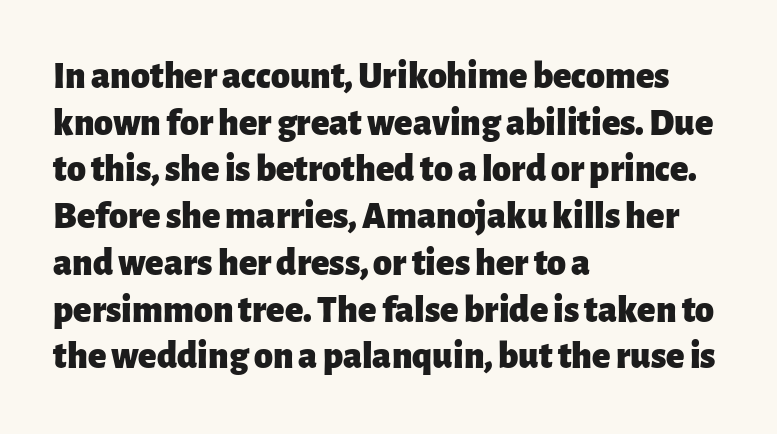
Q: Is the text bold? A: Yes.
Q: Is the text italic (slanted)? A: No, it is upright.
Q: Is the typeface a serif or a sans-serif typeface? A: Sans-serif.
Q: Is the text underlined? A: No.
Q: How is the paragraph aligned? A: Left-aligned.
Q: Is the spacing between letters normal or unusually wide? A: Normal.
Q: Width (condensed, normal, or wide)? A: Normal.
Q: Stroke contrast? A: Low.
Q: x-height? A: Medium.
Q: Monospaced? A: No.
